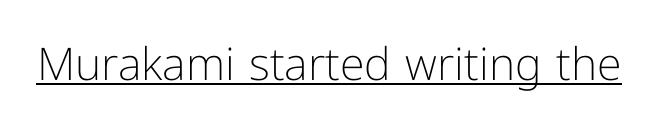
The image shows 45 px light sans-serif type, upright; set normal letter spacing, underlined; low stroke contrast and a medium x-height.
